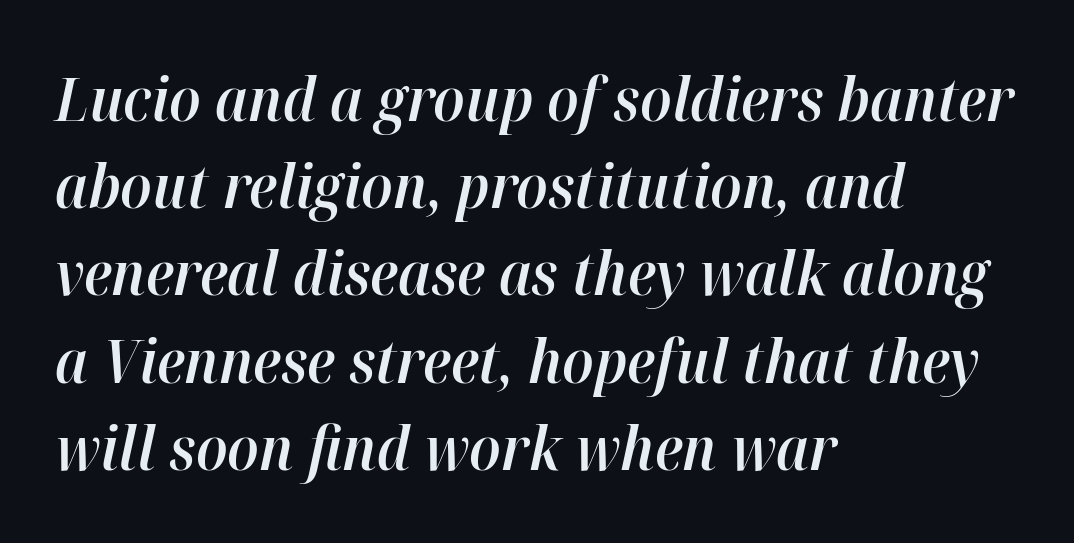
The image shows 61 px semibold type, italic (leaning right); set left-aligned, normal line spacing (1.43x), normal letter spacing, not underlined; high stroke contrast and a medium x-height.
